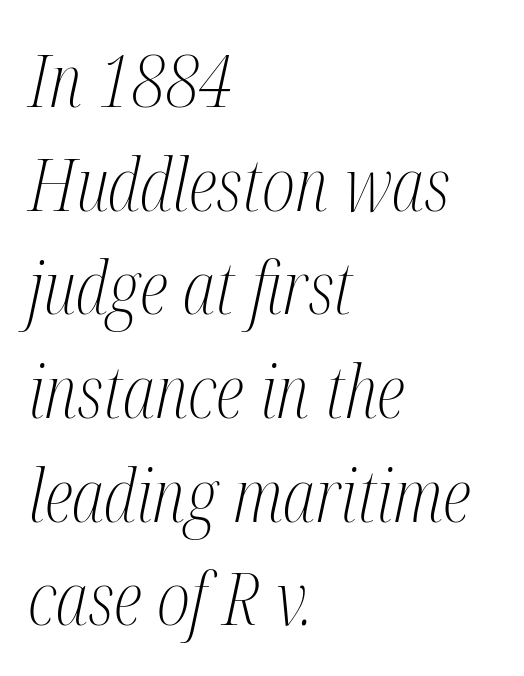
Q: Is the text bold? A: No.
Q: Is the text italic (slanted)? A: Yes, it leans right by about 12 degrees.
Q: Is the typeface a serif or a sans-serif typeface? A: Serif.
Q: Is the text underlined? A: No.
Q: How is the paragraph aligned? A: Left-aligned.
Q: Is the spacing between letters normal or unusually wide? A: Normal.
Q: Is the spacing between lines tight, normal or loose? A: Normal.
Q: Width (condensed, normal, or wide)? A: Condensed.
Q: Stroke contrast? A: Medium.
Q: x-height? A: Medium.
Q: Monospaced? A: No.
